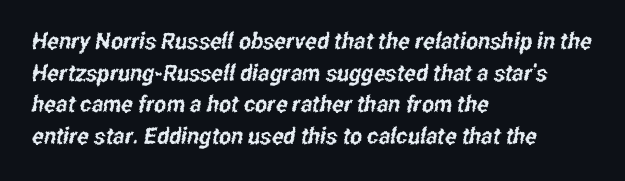
The rendering uses a moderate line-height, typical for paragraphs. A clean baseline with only descenders dipping below it. Compared with a centered layout, this one pins lines to the left instead. In terms of letterspacing, this is plain default setting.
